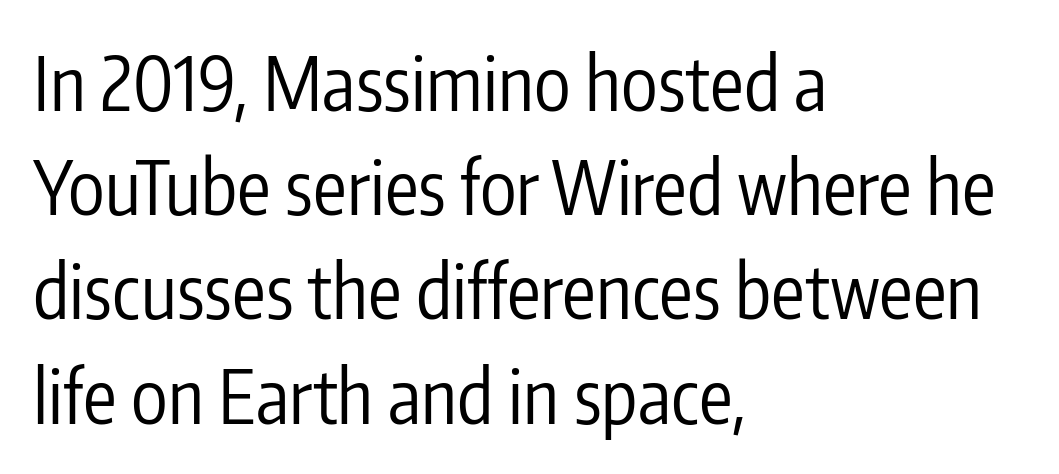
Q: Is the text bold? A: No.
Q: Is the text italic (slanted)? A: No, it is upright.
Q: Is the typeface a serif or a sans-serif typeface? A: Sans-serif.
Q: Is the text underlined? A: No.
Q: How is the paragraph aligned? A: Left-aligned.
Q: Is the spacing between letters normal or unusually wide? A: Normal.
Q: Is the spacing between lines tight, normal or loose? A: Normal.
Q: Width (condensed, normal, or wide)? A: Condensed.
Q: Stroke contrast? A: Low.
Q: x-height? A: Medium.
Q: Monospaced? A: No.
